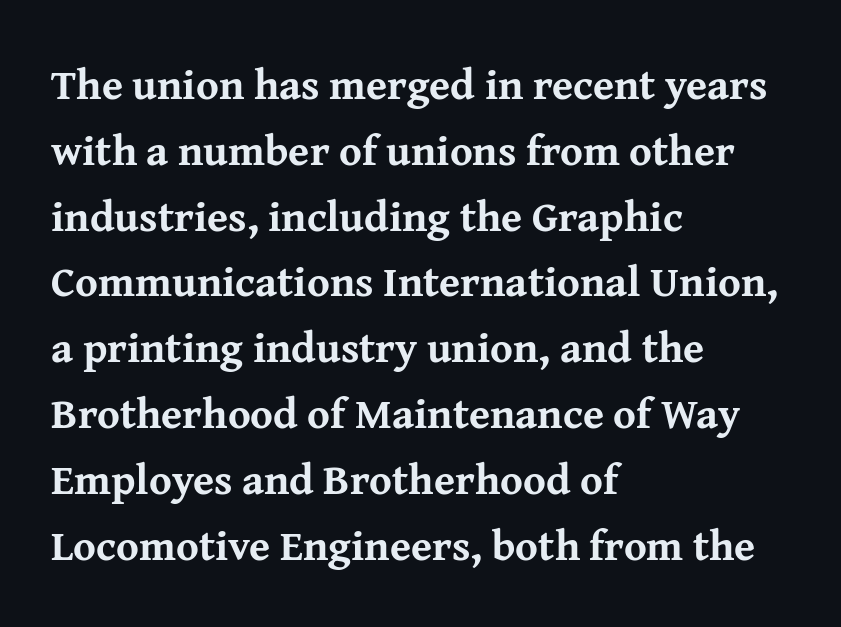
Q: Is the text bold? A: Yes.
Q: Is the text italic (slanted)? A: No, it is upright.
Q: Is the typeface a serif or a sans-serif typeface? A: Serif.
Q: Is the text underlined? A: No.
Q: How is the paragraph aligned? A: Left-aligned.
Q: Is the spacing between letters normal or unusually wide? A: Normal.
Q: Is the spacing between lines tight, normal or loose? A: Normal.
Q: Width (condensed, normal, or wide)? A: Normal.
Q: Stroke contrast? A: Medium.
Q: x-height? A: Medium.
Q: Monospaced? A: No.
